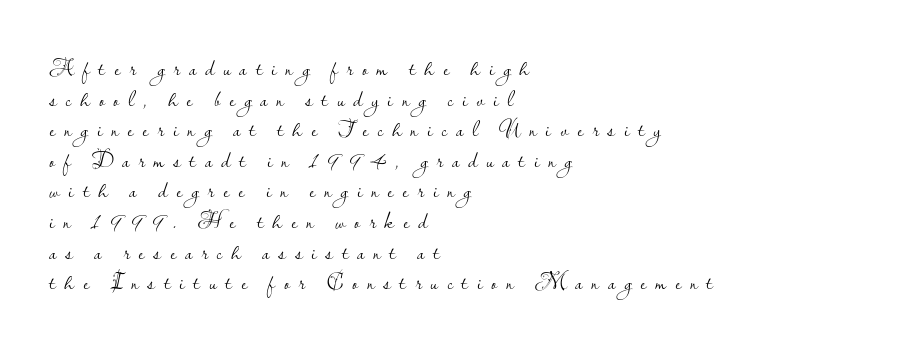
In CSS terms this would be text-align: left. The words here are not underlined. Tracking value appears strongly positive — letters spread wide. Heft: none added — not bold. Horizontal bands of white between lines are of average thickness.
